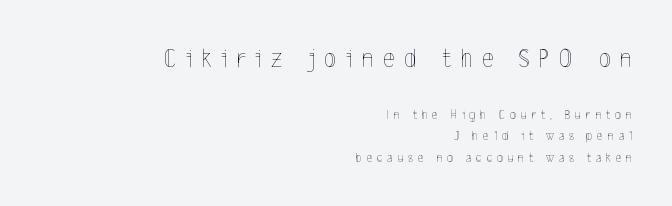
The passage shown stacks its lines at a standard gap. Here the first block reads like a headline and the second like body copy. Note the varied advance widths — an 'i' is clearly narrower than an 'm'. In terms of letterspacing, this is a distinctly airy, spread setting.
